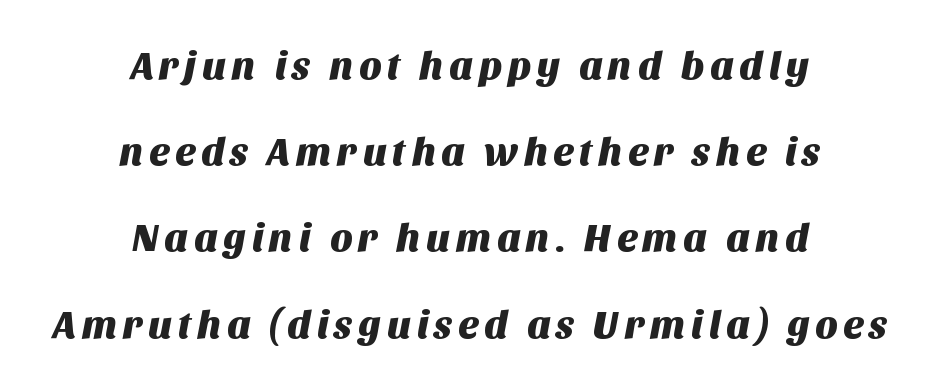
{"serif": "no", "width": "normal", "stroke_contrast": "medium", "x_height": "large", "monospaced": "no", "underline": "no", "align": "center", "line_spacing": "loose", "line_spacing_ratio": 2.21, "glyph_px": 39}
